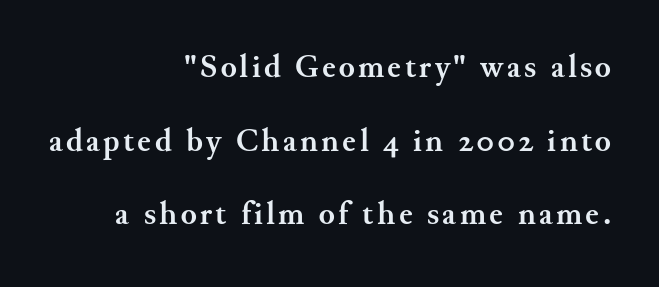
Q: Is the text bold? A: Yes.
Q: Is the text italic (slanted)? A: No, it is upright.
Q: Is the typeface a serif or a sans-serif typeface? A: Serif.
Q: Is the text underlined? A: No.
Q: How is the paragraph aligned? A: Right-aligned.
Q: Is the spacing between lines tight, normal or loose? A: Loose.
Q: Width (condensed, normal, or wide)? A: Normal.
Q: Stroke contrast? A: Medium.
Q: x-height? A: Small.
Q: Monospaced? A: No.
